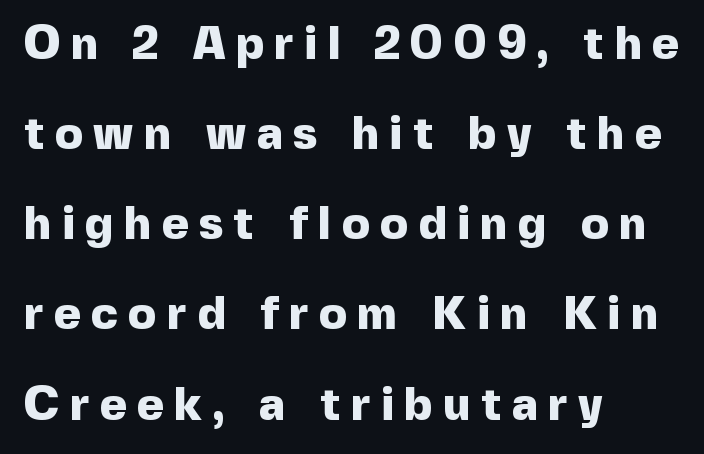
The image shows 46 px heavy sans-serif type, upright; set left-aligned, loose line spacing (1.96x), unusually wide letter spacing (+0.23 em), not underlined; a medium x-height.
